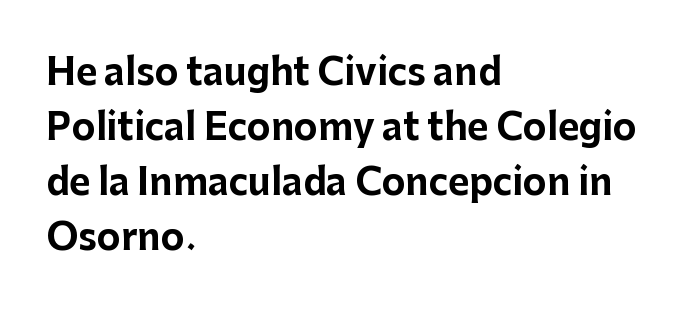
The type sits square on the baseline with zero lean. Does the leading feel generous? No, just average. Typesetter's note: full bold, strokes at maximum text heaviness. Note: no serifs on the glyphs.
